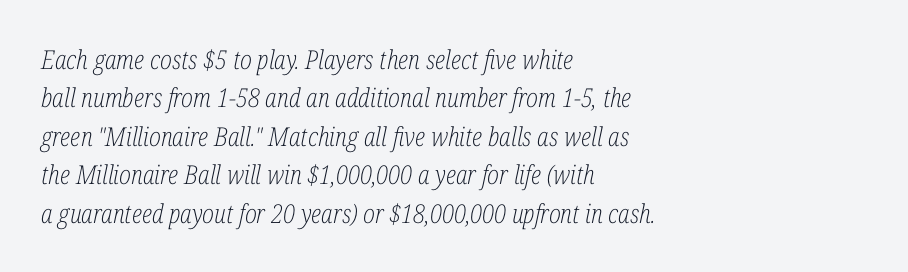
This is not heavy type; no bold has been used. Vertically, the passage feels balanced, rows spaced as you'd expect. Clear beneath every line of the passage. The typesetter chose a ragged-right arrangement here. Is the type slanted? Yes — the strokes lean at a clear angle.
